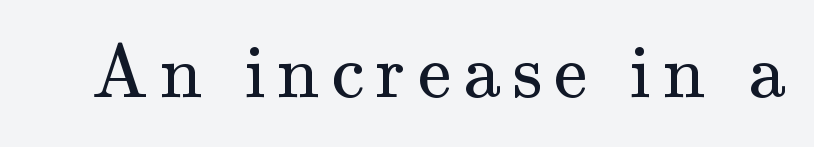
{"serif": "yes", "italic": "no", "bold": "no", "weight": "regular", "width": "normal", "stroke_contrast": "medium", "x_height": "small", "monospaced": "no", "underline": "no", "glyph_px": 75}
